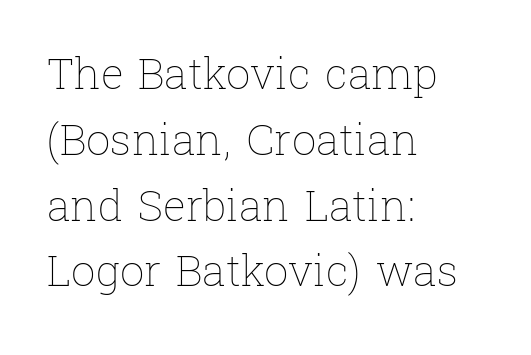
{"italic": "no", "bold": "no", "weight": "thin", "width": "normal", "stroke_contrast": "low", "x_height": "medium", "monospaced": "no", "underline": "no", "align": "left", "line_spacing": "normal", "line_spacing_ratio": 1.53, "letter_spacing": "normal", "letter_spacing_em": 0.0, "glyph_px": 43}
